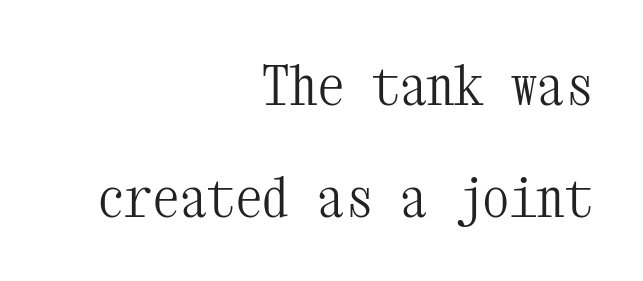
Q: Is the text bold? A: No.
Q: Is the text italic (slanted)? A: No, it is upright.
Q: Is the typeface a serif or a sans-serif typeface? A: Serif.
Q: Is the text underlined? A: No.
Q: How is the paragraph aligned? A: Right-aligned.
Q: Is the spacing between letters normal or unusually wide? A: Normal.
Q: Is the spacing between lines tight, normal or loose? A: Loose.
Q: Width (condensed, normal, or wide)? A: Condensed.
Q: Stroke contrast? A: Medium.
Q: x-height? A: Medium.
Q: Monospaced? A: Yes.
